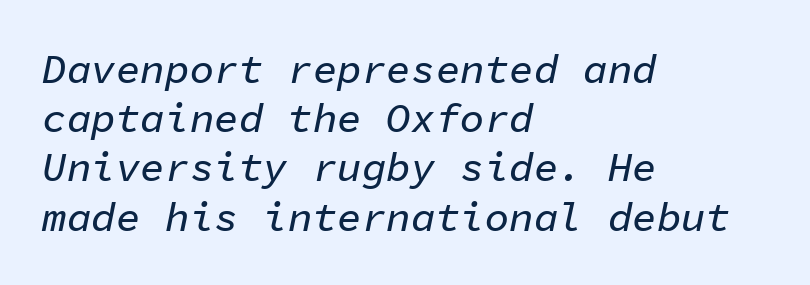
Underline: absent. Here the designer chose a console-style face with uniform glyph widths. Emphasis-style slanted type is in use. Caption: standard tracking, unaltered.
